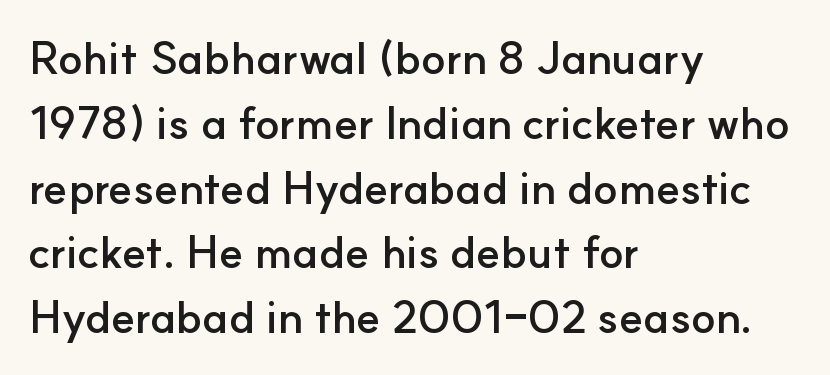
The designer went with a sans here, leaving each stem footless. Is the block centered? No — it sits flush against the left margin. The letterforms sit shoulder to shoulder at normal distance. This rendering features lettering with no underline. This sample uses an upright cut, with every glyph sitting square on the baseline. Character widths vary here, with narrow letters taking less room than wide ones.
